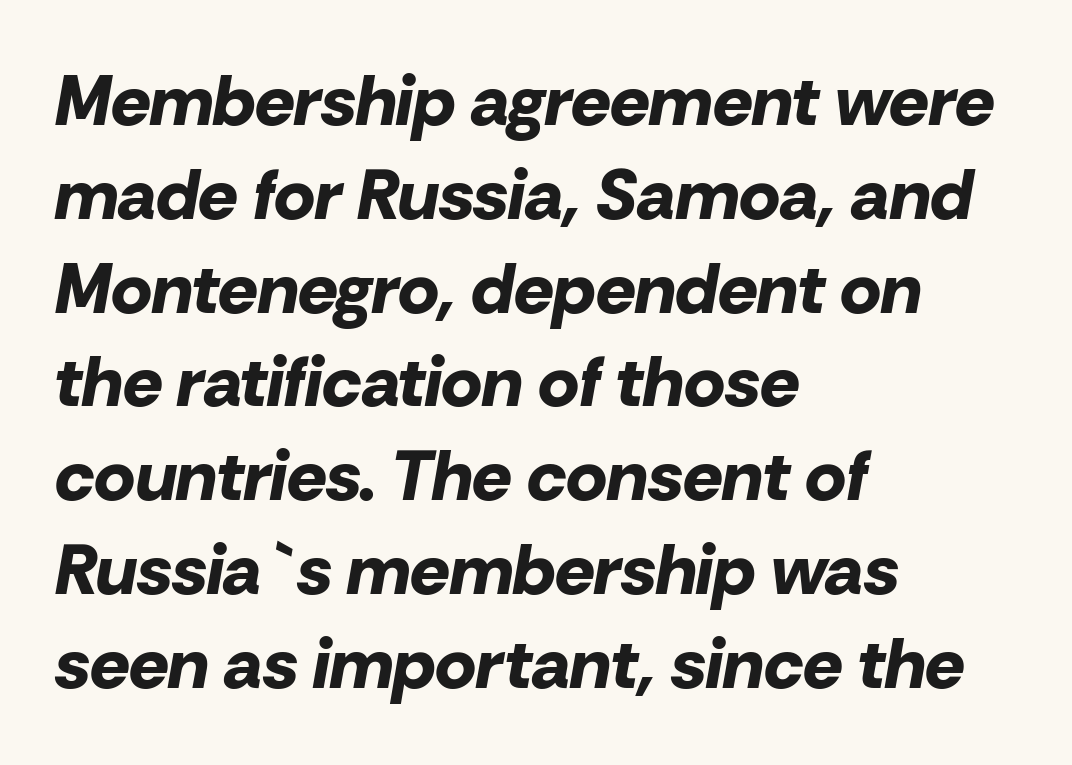
Notice how the stems are inclined rather than vertical — that's the hallmark of italics. A typesetter would call this proportional, since set widths differ per character. The line texture is even and compact thanks to regular tracking. Beneath every word, the page is bare. One-word summary of the alignment: left. What weight is shown? A full bold with thick strokes.
